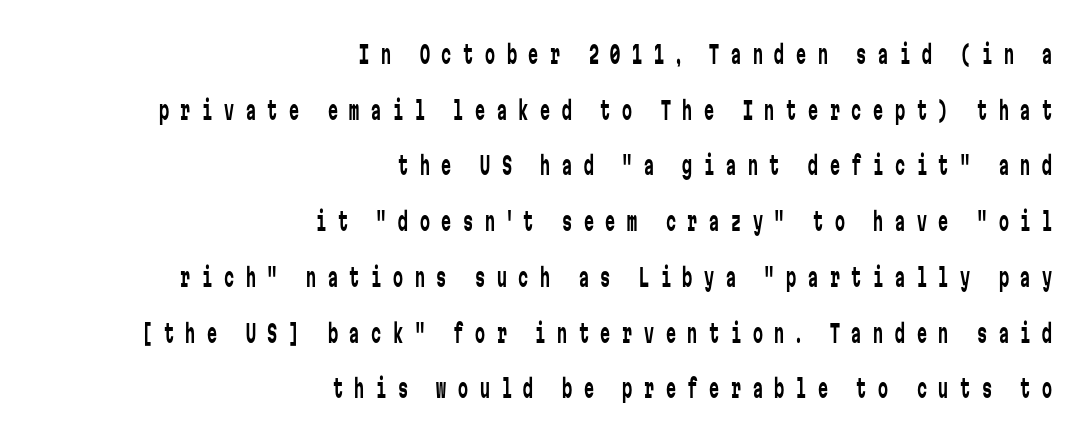
The image shows 25 px text type, upright; set right-aligned, loose line spacing (2.23x), unusually wide letter spacing (+0.47 em), not underlined.
